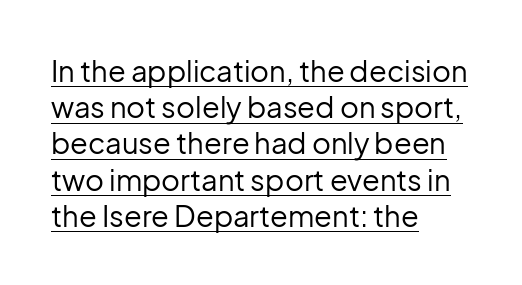
Q: Is the text bold? A: No.
Q: Is the text italic (slanted)? A: No, it is upright.
Q: Is the typeface a serif or a sans-serif typeface? A: Sans-serif.
Q: Is the text underlined? A: Yes.
Q: How is the paragraph aligned? A: Left-aligned.
Q: Is the spacing between letters normal or unusually wide? A: Normal.
Q: Is the spacing between lines tight, normal or loose? A: Normal.
Q: Width (condensed, normal, or wide)? A: Normal.
Q: Stroke contrast? A: Low.
Q: x-height? A: Medium.
Q: Monospaced? A: No.
